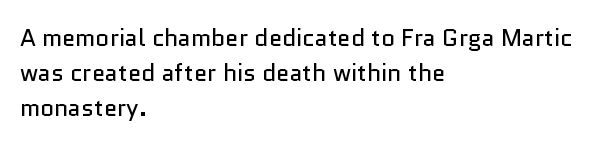
Q: Is the text bold? A: No.
Q: Is the text italic (slanted)? A: No, it is upright.
Q: Is the text underlined? A: No.
Q: How is the paragraph aligned? A: Left-aligned.
Q: Is the spacing between letters normal or unusually wide? A: Normal.
Q: Is the spacing between lines tight, normal or loose? A: Normal.
